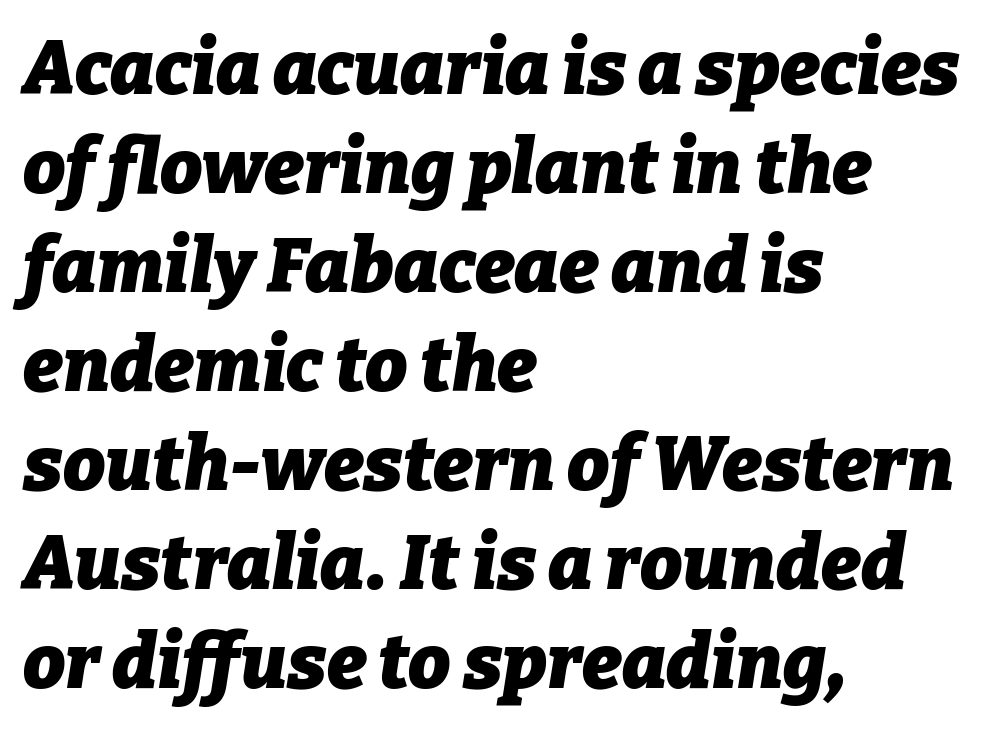
The image shows 75 px heavy type, italic (leaning right); set left-aligned, normal line spacing (1.32x), normal letter spacing, not underlined; low stroke contrast and a medium x-height.
